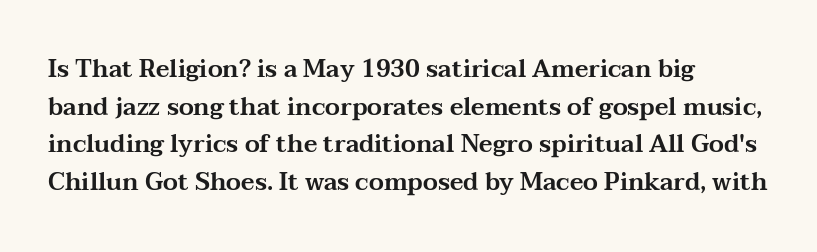
The image shows 24 px text type, upright; set left-aligned, normal line spacing (1.57x), normal letter spacing, not underlined.
